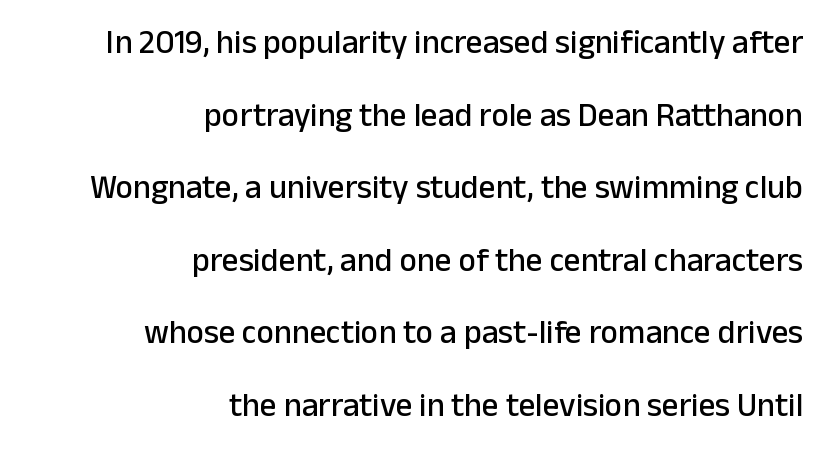
The image shows 33 px sans-serif type, upright; set right-aligned, loose line spacing (2.2x), normal letter spacing, not underlined; low stroke contrast and a medium x-height.
